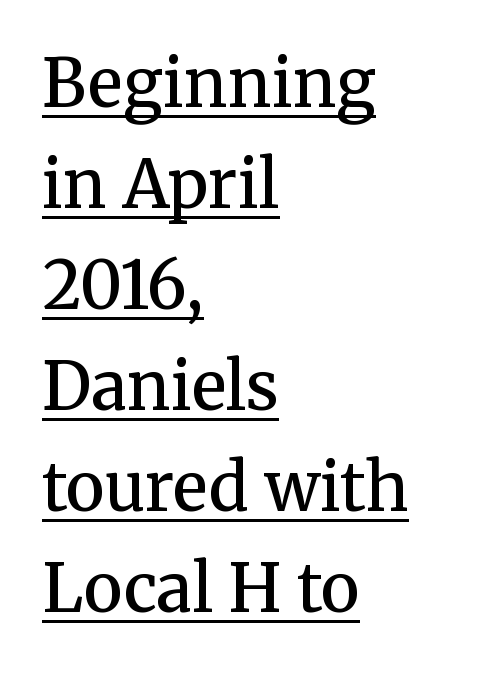
Q: Is the text bold? A: Semi-bold.
Q: Is the text italic (slanted)? A: No, it is upright.
Q: Is the typeface a serif or a sans-serif typeface? A: Serif.
Q: Is the text underlined? A: Yes.
Q: How is the paragraph aligned? A: Left-aligned.
Q: Is the spacing between letters normal or unusually wide? A: Normal.
Q: Is the spacing between lines tight, normal or loose? A: Normal.
Q: Width (condensed, normal, or wide)? A: Normal.
Q: Stroke contrast? A: Medium.
Q: x-height? A: Medium.
Q: Monospaced? A: No.
